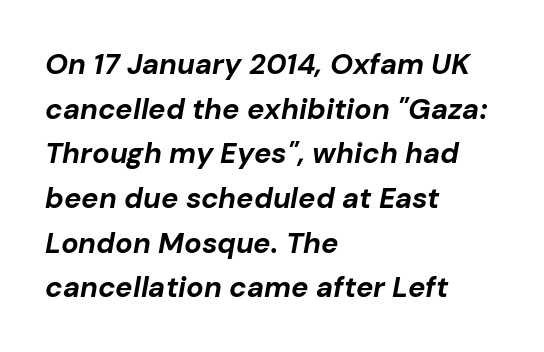
Q: Is the text bold? A: Yes.
Q: Is the text italic (slanted)? A: Yes, it leans right by about 10 degrees.
Q: Is the text underlined? A: No.
Q: How is the paragraph aligned? A: Left-aligned.
Q: Is the spacing between letters normal or unusually wide? A: Normal.
Q: Is the spacing between lines tight, normal or loose? A: Normal.
Q: Width (condensed, normal, or wide)? A: Normal.
Q: Stroke contrast? A: Low.
Q: x-height? A: Medium.
Q: Monospaced? A: No.
